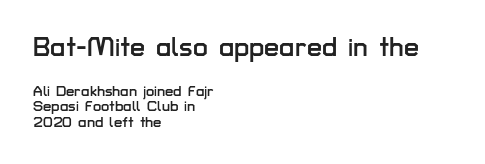
{"italic": "no", "underline": "no", "align": "left", "line_spacing": "tight", "line_spacing_ratio": 1.04, "letter_spacing": "normal", "letter_spacing_em": 0.0, "larger_block": "first", "size_ratio": 1.8, "glyph_px": 27}
